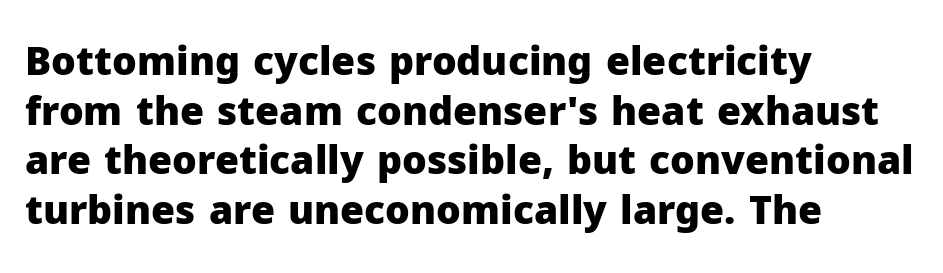
The image shows 39 px heavy sans-serif type, upright; set left-aligned, normal line spacing (1.27x), normal letter spacing, not underlined; low stroke contrast and a medium x-height.
